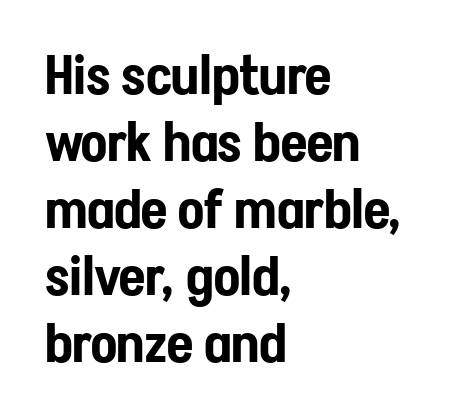
The image shows 54 px condensed sans-serif type, upright; set left-aligned, line spacing 1.24x, normal letter spacing, not underlined; low stroke contrast and a medium x-height.
